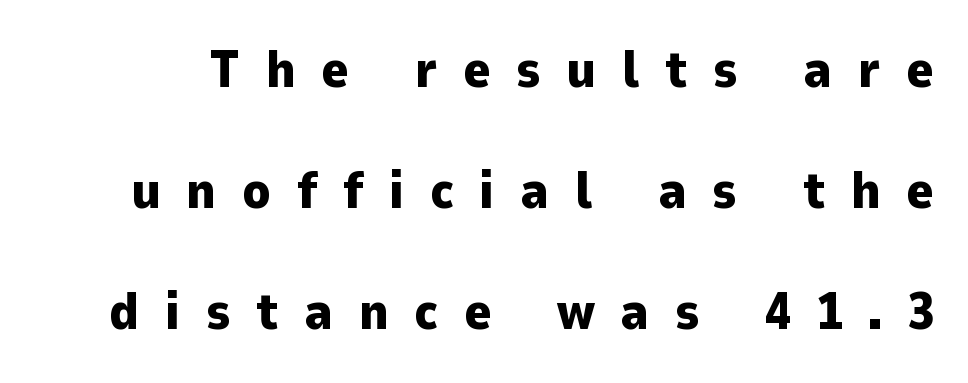
The image shows 52 px heavy sans-serif type, upright; set loose line spacing (2.33x), unusually wide letter spacing (+0.49 em), not underlined; low stroke contrast and a medium x-height.
